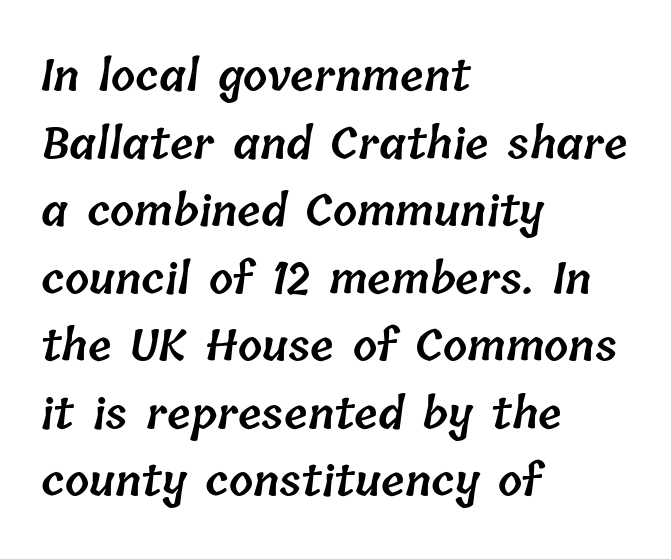
Q: Is the text bold? A: Semi-bold.
Q: Is the text underlined? A: No.
Q: How is the paragraph aligned? A: Left-aligned.
Q: Is the spacing between letters normal or unusually wide? A: Normal.
Q: Is the spacing between lines tight, normal or loose? A: Normal.
Q: Width (condensed, normal, or wide)? A: Normal.
Q: Stroke contrast? A: Low.
Q: x-height? A: Medium.
Q: Monospaced? A: No.
